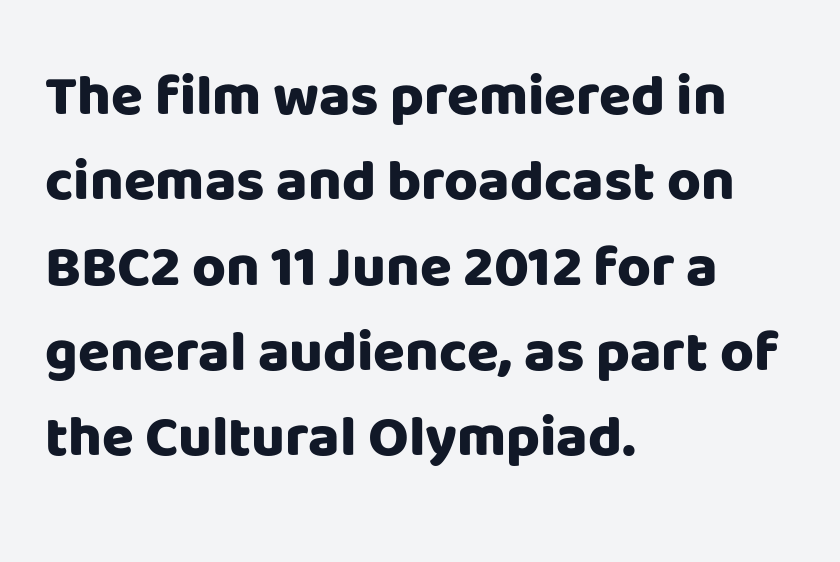
{"serif": "no", "italic": "no", "bold": "yes", "weight": "heavy", "width": "normal", "stroke_contrast": "low", "x_height": "large", "monospaced": "no", "underline": "no", "align": "left", "line_spacing": "normal", "line_spacing_ratio": 1.47, "letter_spacing": "normal", "letter_spacing_em": 0.0, "glyph_px": 58}
